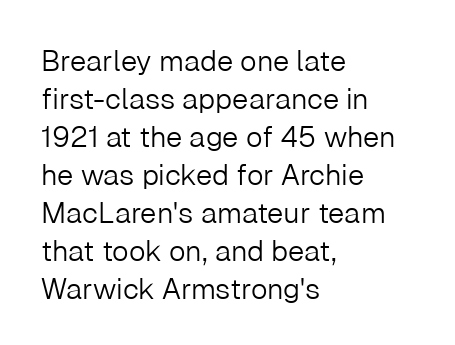
Q: Is the text bold? A: No.
Q: Is the text italic (slanted)? A: No, it is upright.
Q: Is the typeface a serif or a sans-serif typeface? A: Sans-serif.
Q: Is the text underlined? A: No.
Q: How is the paragraph aligned? A: Left-aligned.
Q: Is the spacing between letters normal or unusually wide? A: Normal.
Q: Is the spacing between lines tight, normal or loose? A: Normal.
Q: Width (condensed, normal, or wide)? A: Normal.
Q: Stroke contrast? A: Low.
Q: x-height? A: Medium.
Q: Monospaced? A: No.
